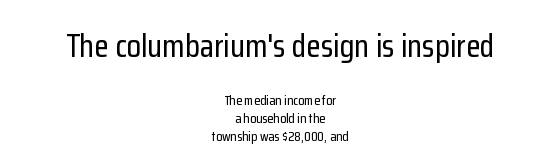
Note the varied advance widths — an 'i' is clearly narrower than an 'm'. Between one letter and the next there's only the usual sliver of space. Two sizes are in play, and the larger belongs to the first block. The zone under the glyphs is completely vacant. Quick note: not italic, upright.
